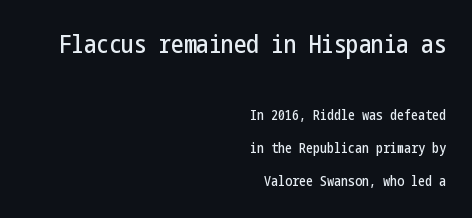
The image shows 25 px text type, upright; set right-aligned, loose line spacing (2.36x), normal letter spacing, not underlined; the first (top) block is 1.79x larger.
